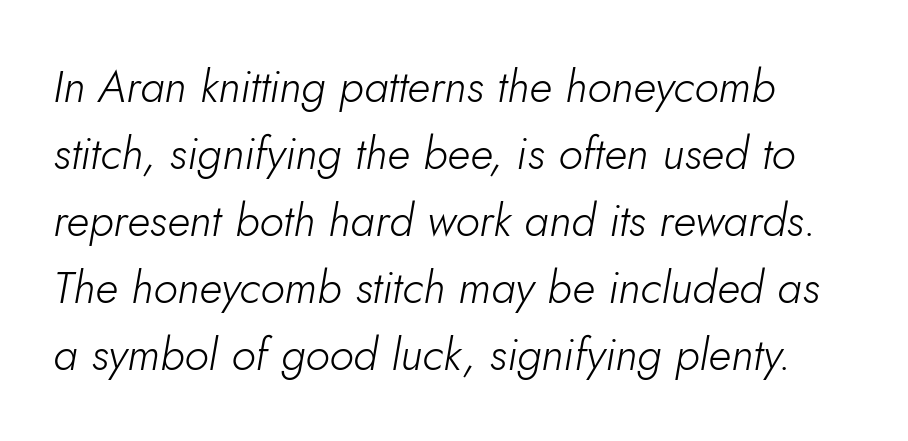
{"italic": "yes", "lean": "right", "slant_degrees": 10, "bold": "no", "weight": "light", "width": "normal", "stroke_contrast": "low", "x_height": "small", "monospaced": "no", "underline": "no", "line_spacing": "normal", "line_spacing_ratio": 1.49, "letter_spacing": "normal", "letter_spacing_em": 0.0, "glyph_px": 45}
